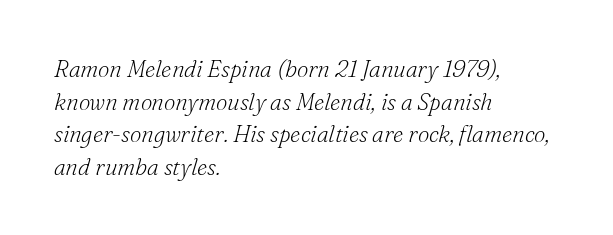
The image shows 23 px text type, italic (leaning right); set left-aligned, normal line spacing (1.42x), normal letter spacing, not underlined.
